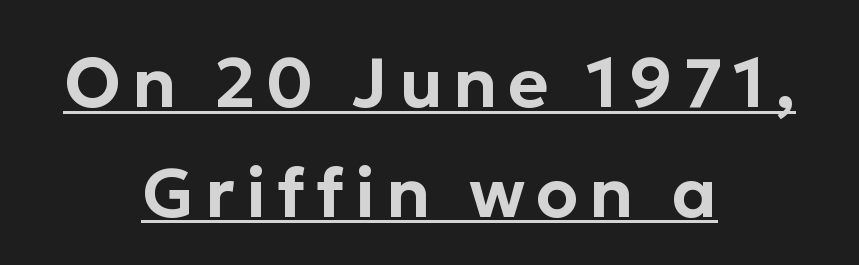
The image shows 69 px sans-serif type, upright; set centered, normal line spacing (1.59x), underlined; low stroke contrast and a medium x-height.
